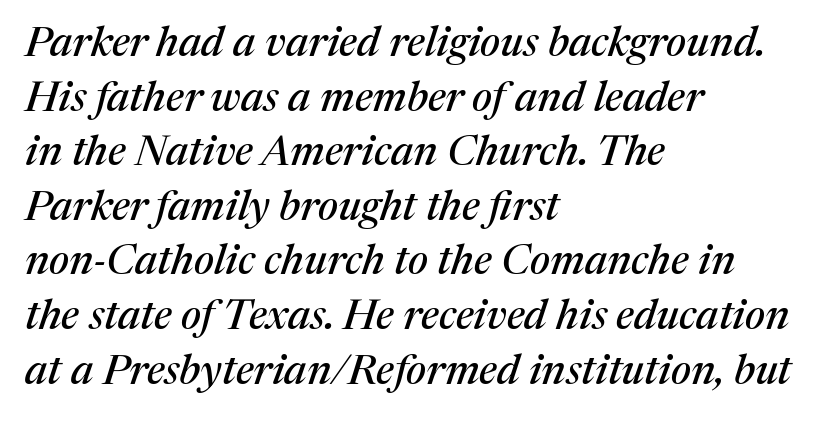
This is serif lettering, the kind often seen in printed books. Spacing between characters is what you'd get straight out of the box. Every row of glyphs begins at an identical x-position on the left. Anything drawn beneath the words? Only blank space.
